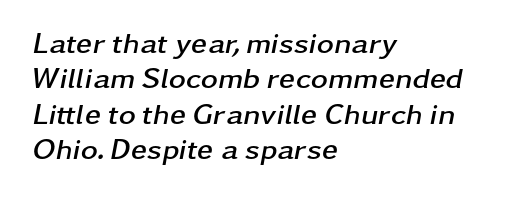
The image shows 29 px semibold, wide type, italic (leaning right); set left-aligned, line spacing 1.22x, normal letter spacing, not underlined; low stroke contrast and a medium x-height.
